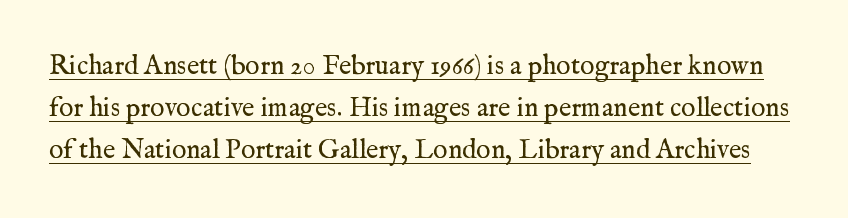
Rows of type keep a routine distance in the vertical direction. The face used here is rendered with its standard letterfit. Heaviness? Minimal to ordinary, like unemphasized prose. Underlined type. In terms of posture, this sample is upright.
